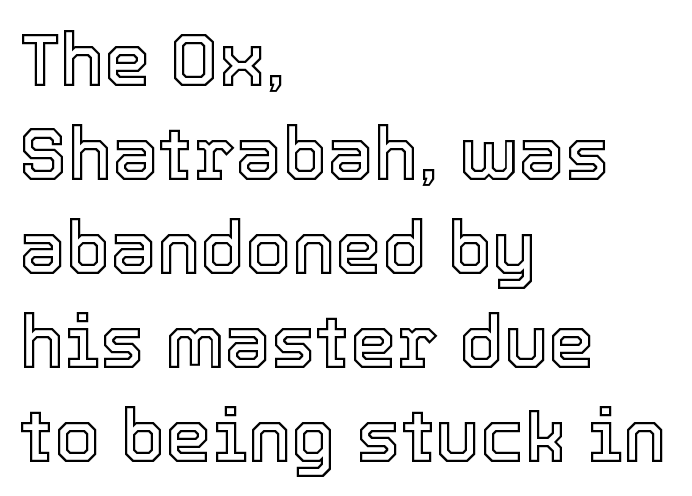
Q: Is the text italic (slanted)? A: No, it is upright.
Q: Is the text underlined? A: No.
Q: How is the paragraph aligned? A: Left-aligned.
Q: Is the spacing between letters normal or unusually wide? A: Normal.
Q: Is the spacing between lines tight, normal or loose? A: Normal.
Q: Width (condensed, normal, or wide)? A: Normal.
Q: x-height? A: Medium.
Q: Monospaced? A: No.
